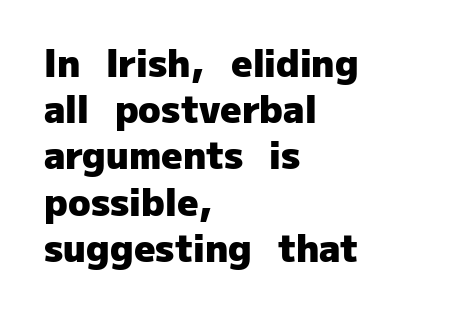
{"serif": "no", "italic": "no", "bold": "yes", "weight": "heavy", "width": "normal", "stroke_contrast": "low", "x_height": "medium", "monospaced": "no", "underline": "no", "align": "left", "line_spacing": "normal", "line_spacing_ratio": 1.25, "letter_spacing": "normal", "letter_spacing_em": 0.0, "glyph_px": 37}
